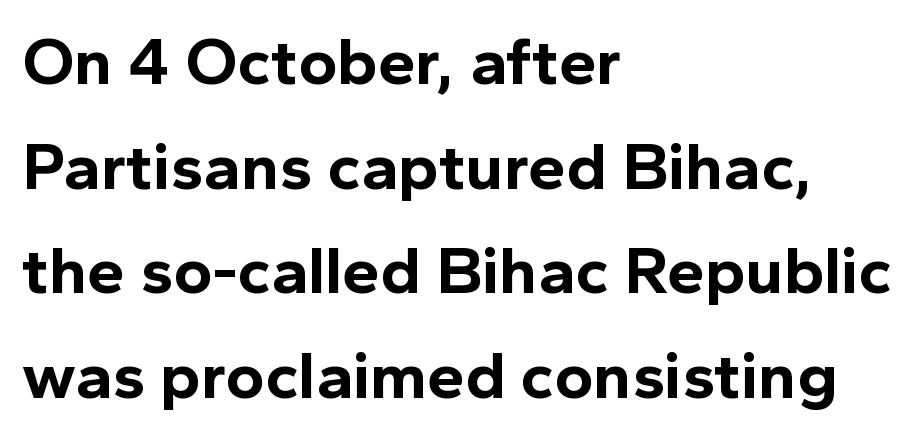
The specimen omits any rule beneath the text block's lines. Does the type have serifs? No, each stem ends abruptly. Rows of type keep a routine distance in the vertical direction. I'd describe the lettering as bold — thick and assertive.
